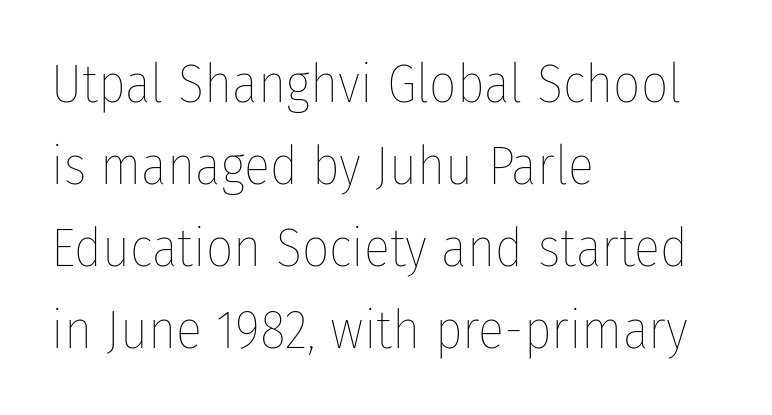
Q: Is the text bold? A: No.
Q: Is the text italic (slanted)? A: No, it is upright.
Q: Is the text underlined? A: No.
Q: How is the paragraph aligned? A: Left-aligned.
Q: Is the spacing between letters normal or unusually wide? A: Normal.
Q: Is the spacing between lines tight, normal or loose? A: Normal.
Q: Width (condensed, normal, or wide)? A: Condensed.
Q: Stroke contrast? A: Low.
Q: x-height? A: Medium.
Q: Monospaced? A: No.
